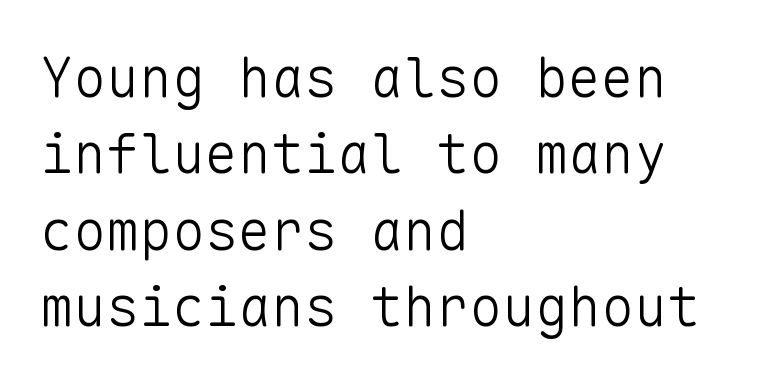
The image shows 55 px light sans-serif type, upright, monospaced; set left-aligned, normal line spacing (1.39x), normal letter spacing, not underlined; low stroke contrast and a medium x-height.
